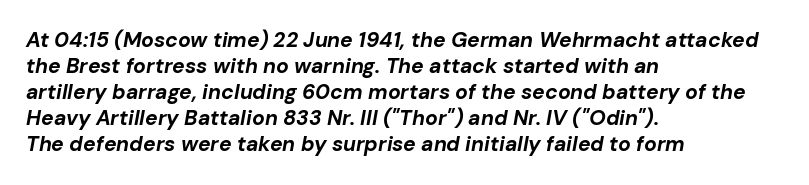
Italic? Definitely — the glyphs are oblique. Is the block centered? No — it sits flush against the left margin. The foot of each line stays bare and open. Observe the ordinary spacing: letters are neighbours, not strangers. Weight check: bold — yes, fully.
